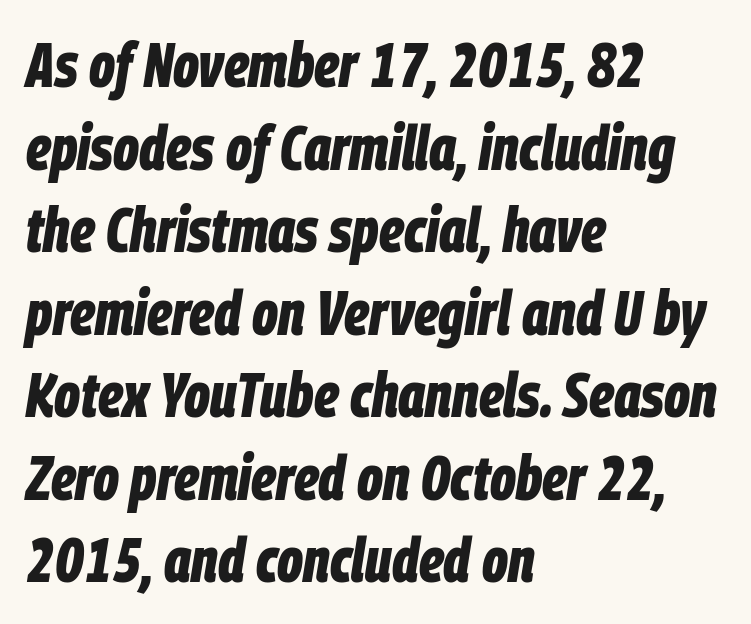
Rows of type keep a routine distance in the vertical direction. The letters advance in unequal steps, a hallmark of proportional type. Look at the stroke-to-counter ratio: heavy, a bold. The letterforms sit shoulder to shoulder at normal distance.
